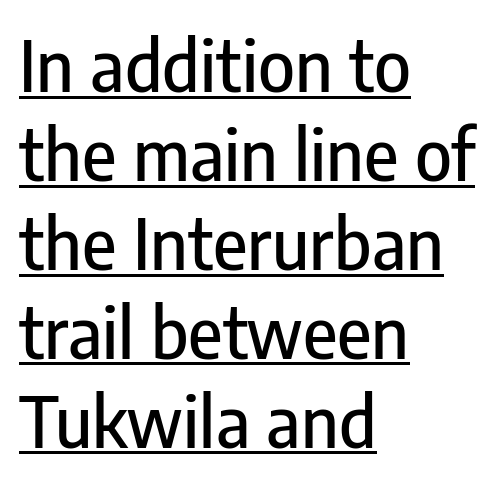
Q: Is the text italic (slanted)? A: No, it is upright.
Q: Is the typeface a serif or a sans-serif typeface? A: Sans-serif.
Q: Is the text underlined? A: Yes.
Q: How is the paragraph aligned? A: Left-aligned.
Q: Is the spacing between letters normal or unusually wide? A: Normal.
Q: Is the spacing between lines tight, normal or loose? A: Normal.
Q: Width (condensed, normal, or wide)? A: Condensed.
Q: Stroke contrast? A: Low.
Q: x-height? A: Medium.
Q: Monospaced? A: No.
